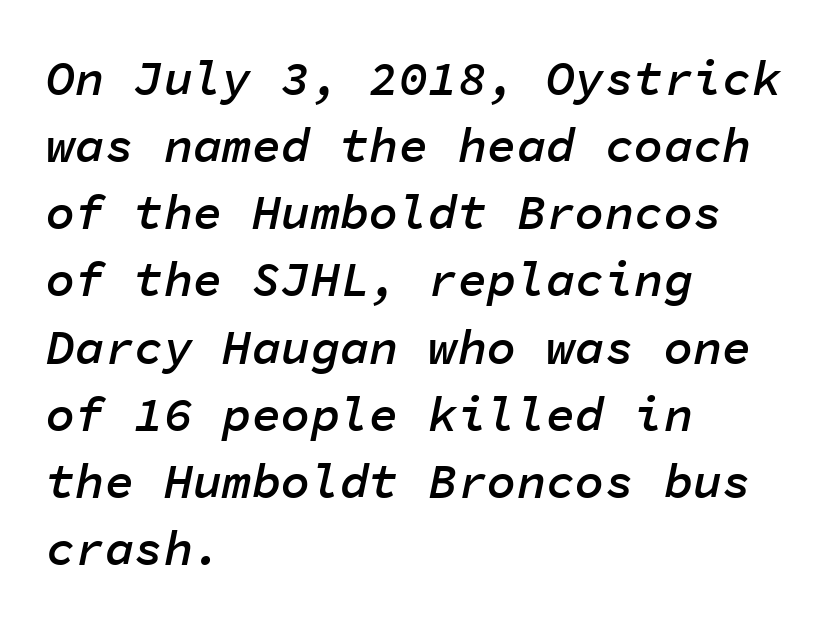
{"italic": "yes", "lean": "right", "slant_degrees": 11, "bold": "semi", "weight": "semibold", "width": "normal", "stroke_contrast": "low", "x_height": "medium", "monospaced": "yes", "underline": "no", "align": "left", "line_spacing": "normal", "line_spacing_ratio": 1.37, "letter_spacing": "normal", "letter_spacing_em": 0.0, "glyph_px": 49}
